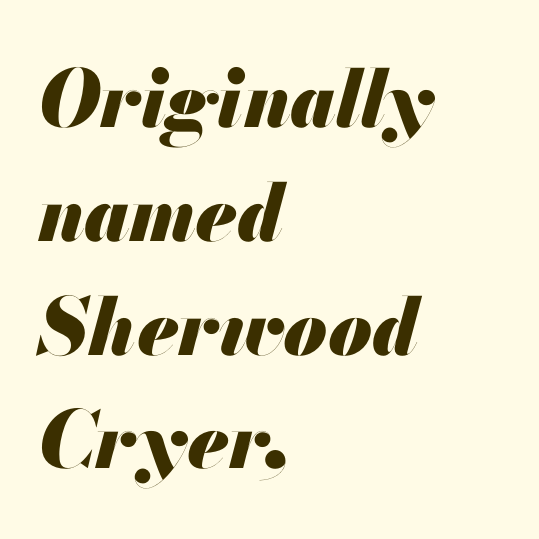
Q: Is the text bold? A: Yes.
Q: Is the text italic (slanted)? A: Yes, it leans right by about 13 degrees.
Q: Is the text underlined? A: No.
Q: How is the paragraph aligned? A: Left-aligned.
Q: Is the spacing between letters normal or unusually wide? A: Normal.
Q: Is the spacing between lines tight, normal or loose? A: Normal.
Q: Width (condensed, normal, or wide)? A: Normal.
Q: Stroke contrast? A: Medium.
Q: x-height? A: Small.
Q: Monospaced? A: No.
